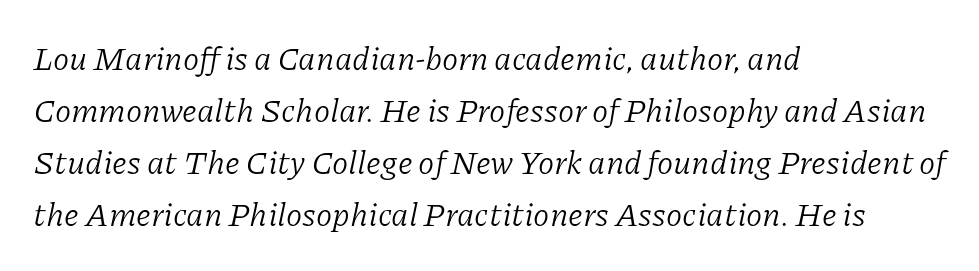
The image shows 33 px light serif type, italic (leaning right); set left-aligned, normal line spacing (1.58x), normal letter spacing, not underlined; low stroke contrast and a medium x-height.
